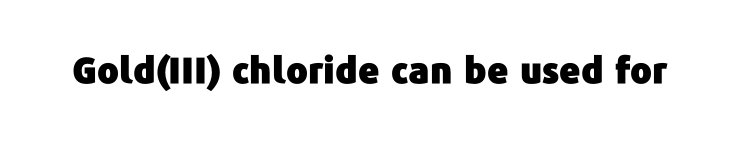
Q: Is the text italic (slanted)? A: No, it is upright.
Q: Is the typeface a serif or a sans-serif typeface? A: Sans-serif.
Q: Is the text underlined? A: No.
Q: Is the spacing between letters normal or unusually wide? A: Normal.
Q: Width (condensed, normal, or wide)? A: Normal.
Q: Stroke contrast? A: Low.
Q: x-height? A: Medium.
Q: Monospaced? A: No.
